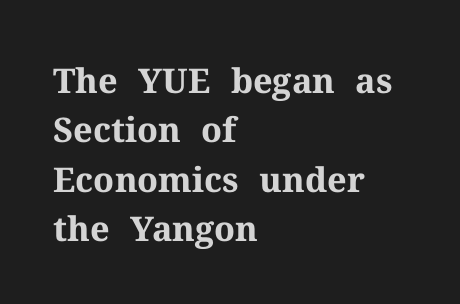
Clear beneath every line of the passage. Here the glyphs are tracked normally, forming tight word shapes. The font is running at its bold setting. Casual observation: everything's shoved over to the left. Each new line begins a customary step beneath the previous one. Type style note: has serifs.
